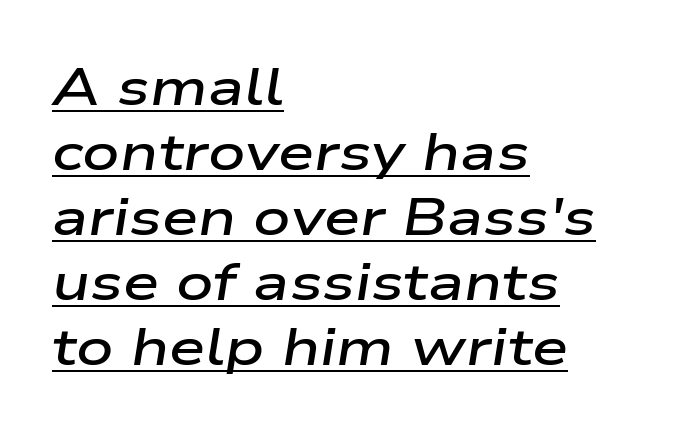
The image shows 52 px semibold, wide type, italic (leaning right); set left-aligned, normal line spacing (1.25x), normal letter spacing, underlined; low stroke contrast and a medium x-height.
